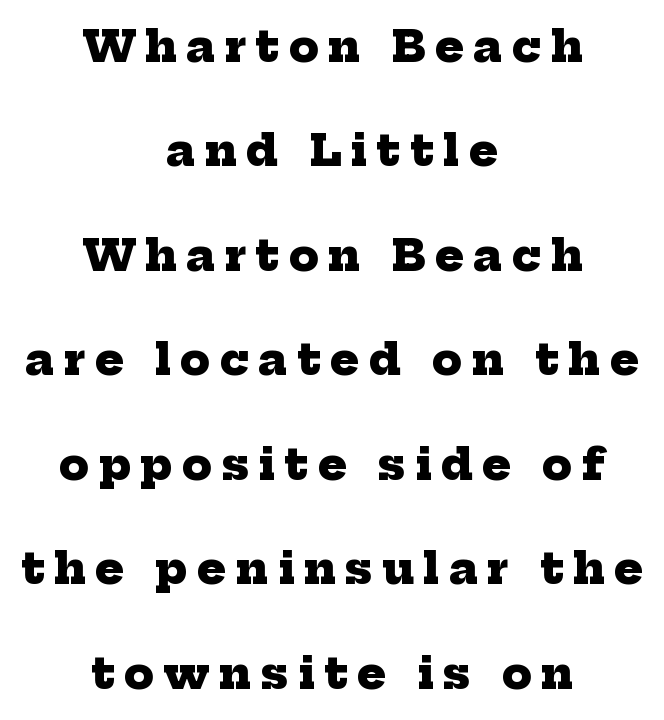
{"serif": "yes", "bold": "yes", "weight": "heavy", "width": "normal", "stroke_contrast": "low", "x_height": "medium", "monospaced": "no", "underline": "no", "align": "center", "line_spacing": "loose", "line_spacing_ratio": 2.43, "letter_spacing": "wide", "letter_spacing_em": 0.22, "glyph_px": 43}
